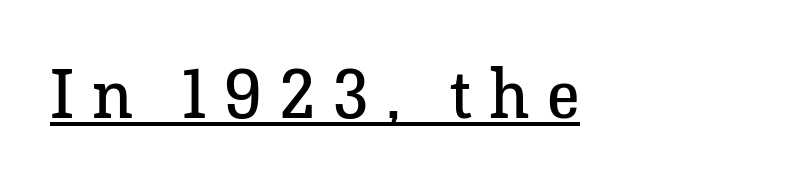
A typesetter would call this proportional, since set widths differ per character. Notice how a bar underscores the lettering throughout. What stands out about the letter spacing? Its width — letters are far apart. You can tell from the footed stems that serif type was used. In terms of posture, this sample is upright. The font is comparable to plain body text, perhaps lighter.
